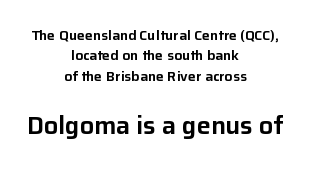
The image shows 25 px text type, upright; set centered, normal line spacing (1.46x), normal letter spacing, not underlined; the second (bottom) block is 1.79x larger.
